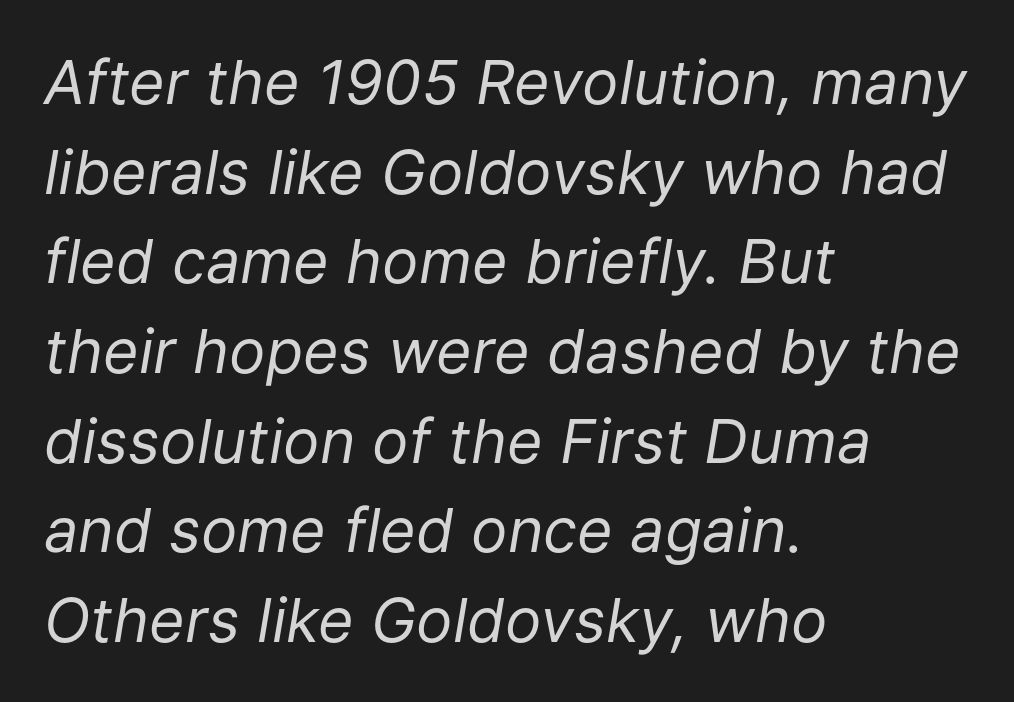
Regarding leading, the lines here are spaced in the standard way. In CSS terms this would be text-align: left. Clear beneath every line of the passage. Is the type slanted? Yes — the strokes lean at a clear angle. Bold? No — there's no thickening of the strokes.
